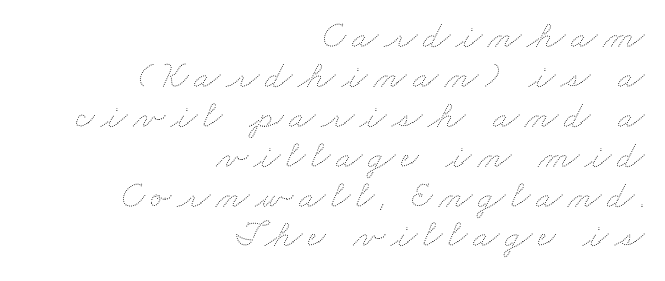
In CSS terms this would be text-align: right. Varying glyph widths throughout — classic text-font behaviour. Is the type heavy? It reads as light-to-regular instead. Regarding leading, the lines here are crowded together. No word sits above an underline.
